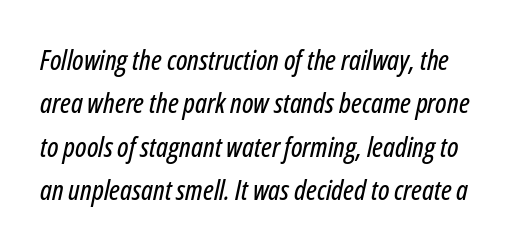
Q: Is the text italic (slanted)? A: Yes, it leans right by about 12 degrees.
Q: Is the text underlined? A: No.
Q: Is the spacing between letters normal or unusually wide? A: Normal.
Q: Is the spacing between lines tight, normal or loose? A: Normal.
Q: Width (condensed, normal, or wide)? A: Condensed.
Q: Stroke contrast? A: Low.
Q: x-height? A: Medium.
Q: Monospaced? A: No.
